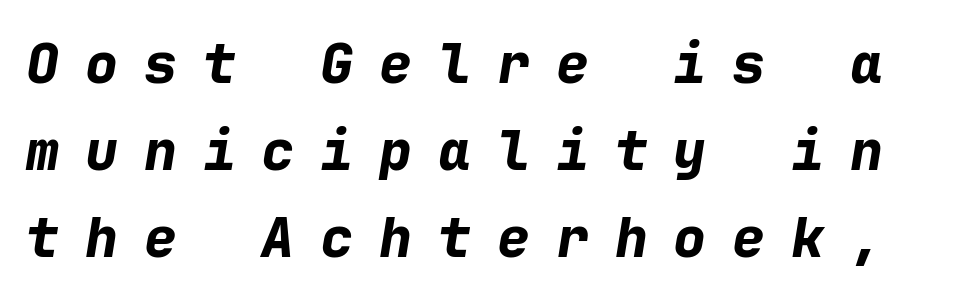
The image shows 55 px bold type, italic (leaning right), monospaced; set normal line spacing (1.58x), unusually wide letter spacing (+0.47 em), not underlined; low stroke contrast and a medium x-height.
